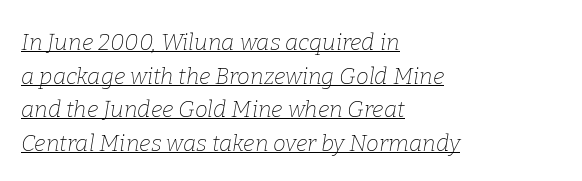
{"italic": "yes", "lean": "right", "slant_degrees": 9, "bold": "no", "underline": "yes", "align": "left", "line_spacing": "normal", "line_spacing_ratio": 1.46, "letter_spacing": "normal", "letter_spacing_em": 0.0, "glyph_px": 23}
